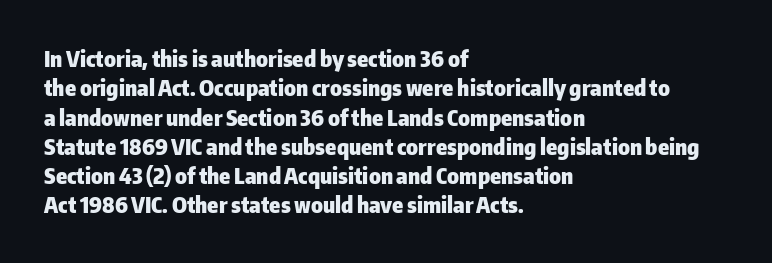
{"italic": "no", "bold": "yes", "underline": "no", "align": "left", "line_spacing": "normal", "line_spacing_ratio": 1.33, "letter_spacing": "normal", "letter_spacing_em": 0.0, "glyph_px": 22}
